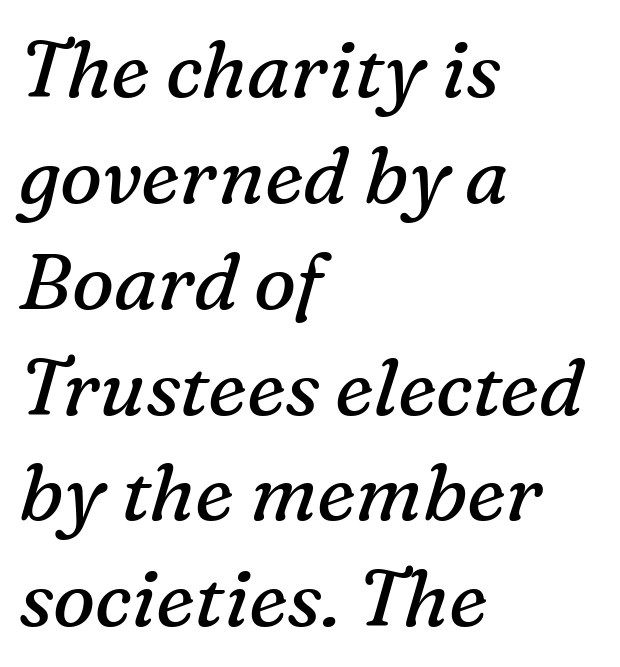
Q: Is the text bold? A: No.
Q: Is the text italic (slanted)? A: Yes, it leans right by about 16 degrees.
Q: Is the typeface a serif or a sans-serif typeface? A: Serif.
Q: Is the text underlined? A: No.
Q: How is the paragraph aligned? A: Left-aligned.
Q: Is the spacing between letters normal or unusually wide? A: Normal.
Q: Is the spacing between lines tight, normal or loose? A: Normal.
Q: Width (condensed, normal, or wide)? A: Normal.
Q: Stroke contrast? A: Medium.
Q: x-height? A: Medium.
Q: Monospaced? A: No.
